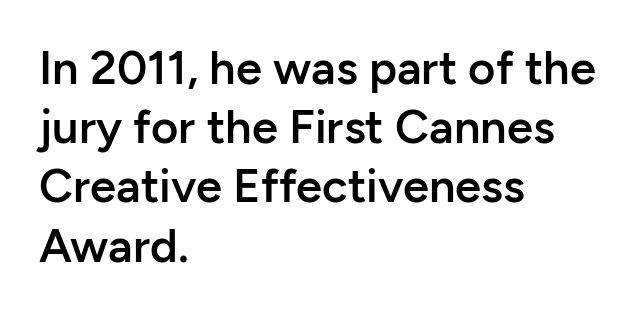
The image shows 47 px semibold sans-serif type, upright; set left-aligned, normal line spacing (1.26x), normal letter spacing, not underlined; low stroke contrast and a medium x-height.
